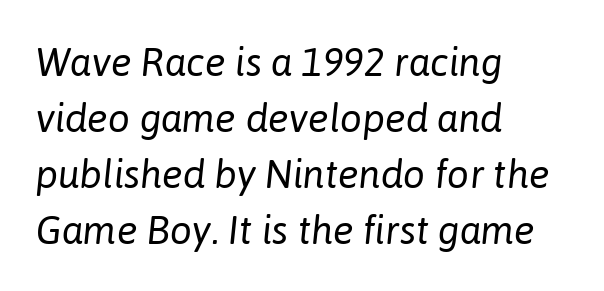
Q: Is the text bold? A: No.
Q: Is the text italic (slanted)? A: Yes, it leans right by about 6 degrees.
Q: Is the text underlined? A: No.
Q: How is the paragraph aligned? A: Left-aligned.
Q: Is the spacing between letters normal or unusually wide? A: Normal.
Q: Is the spacing between lines tight, normal or loose? A: Normal.
Q: Width (condensed, normal, or wide)? A: Normal.
Q: Stroke contrast? A: Low.
Q: x-height? A: Medium.
Q: Monospaced? A: No.
